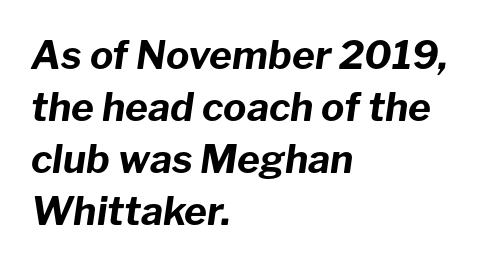
{"italic": "yes", "lean": "right", "slant_degrees": 8, "bold": "yes", "weight": "bold", "width": "normal", "stroke_contrast": "low", "x_height": "medium", "monospaced": "no", "underline": "no", "align": "left", "line_spacing": "normal", "line_spacing_ratio": 1.33, "letter_spacing": "normal", "letter_spacing_em": 0.0, "glyph_px": 39}
